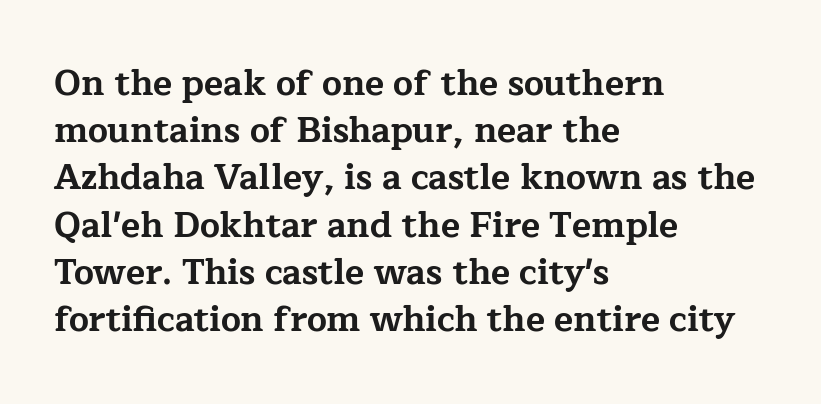
The image shows 35 px bold, wide serif type, upright; set left-aligned, normal line spacing (1.35x), normal letter spacing, not underlined; low stroke contrast and a medium x-height.
